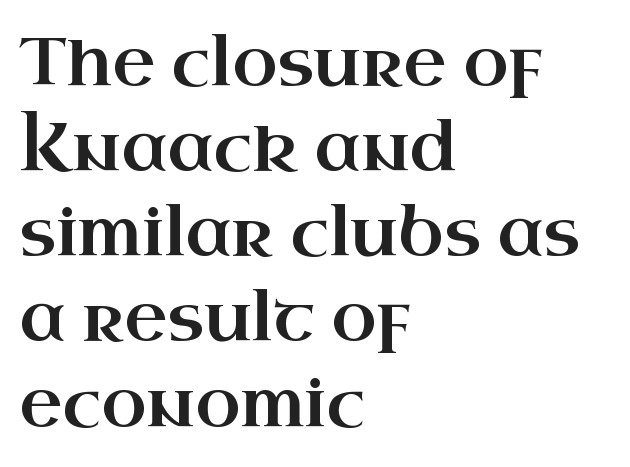
Q: Is the text italic (slanted)? A: No, it is upright.
Q: Is the typeface a serif or a sans-serif typeface? A: Serif.
Q: Is the text underlined? A: No.
Q: How is the paragraph aligned? A: Left-aligned.
Q: Is the spacing between letters normal or unusually wide? A: Normal.
Q: Is the spacing between lines tight, normal or loose? A: Normal.
Q: Width (condensed, normal, or wide)? A: Wide.
Q: Stroke contrast? A: High.
Q: x-height? A: Small.
Q: Monospaced? A: No.
